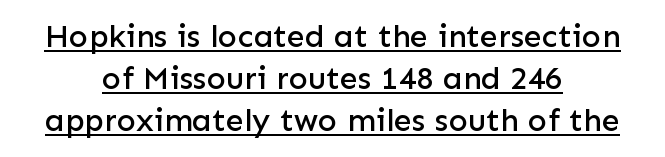
Q: Is the text italic (slanted)? A: No, it is upright.
Q: Is the typeface a serif or a sans-serif typeface? A: Sans-serif.
Q: Is the text underlined? A: Yes.
Q: How is the paragraph aligned? A: Centered.
Q: Is the spacing between letters normal or unusually wide? A: Normal.
Q: Is the spacing between lines tight, normal or loose? A: Normal.
Q: Width (condensed, normal, or wide)? A: Normal.
Q: Stroke contrast? A: Low.
Q: x-height? A: Medium.
Q: Monospaced? A: No.
